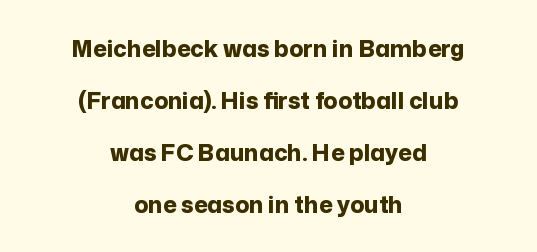
The image shows 23 px bold type, upright; set centered, loose line spacing (2.26x), normal letter spacing, not underlined.
